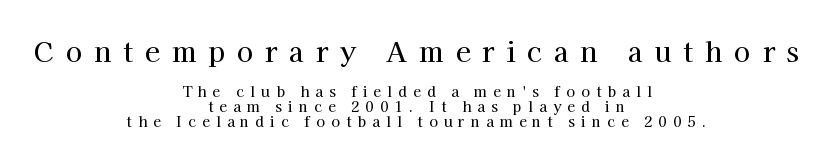
These lines were composed using upright roman letters. Does the copy run flush right? No — it is centered line by line. The emphasis by scale lands on block number one, above. The block of text is dense from top to bottom, with scant space between rows.
